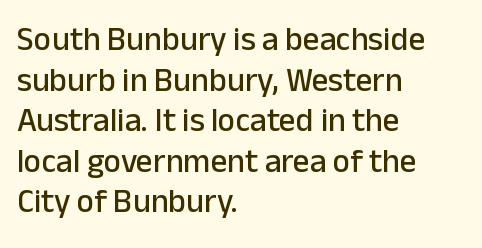
{"serif": "no", "italic": "no", "width": "normal", "stroke_contrast": "low", "x_height": "medium", "monospaced": "no", "underline": "no", "align": "left", "line_spacing_ratio": 1.23, "letter_spacing": "normal", "letter_spacing_em": 0.0, "glyph_px": 33}
